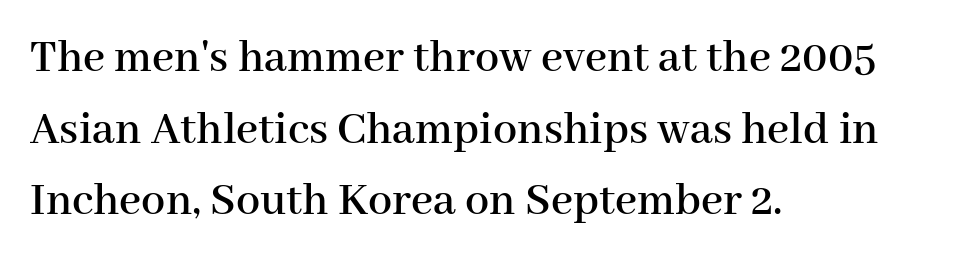
The image shows 48 px serif type, upright; set left-aligned, normal line spacing (1.49x), normal letter spacing, not underlined; high stroke contrast and a medium x-height.
